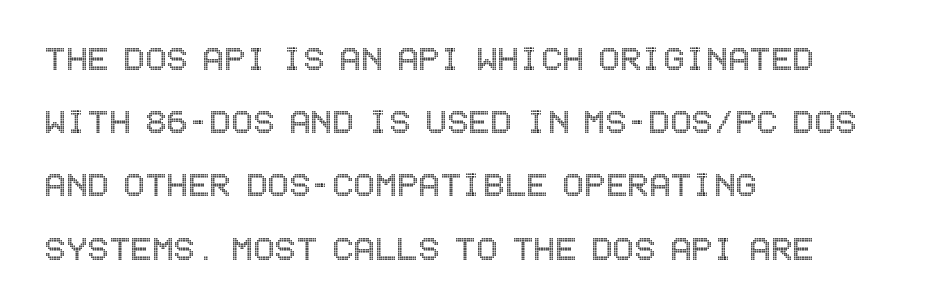
Q: Is the text italic (slanted)? A: No, it is upright.
Q: Is the text underlined? A: No.
Q: How is the paragraph aligned? A: Left-aligned.
Q: Is the spacing between letters normal or unusually wide? A: Normal.
Q: Is the spacing between lines tight, normal or loose? A: Normal.
Q: Width (condensed, normal, or wide)? A: Condensed.
Q: x-height? A: Large.
